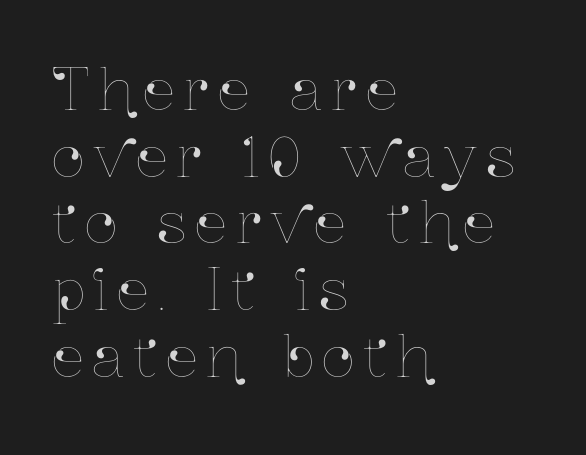
The image shows 57 px condensed type, upright; set left-aligned, line spacing 1.17x, not underlined; low stroke contrast and a medium x-height.
